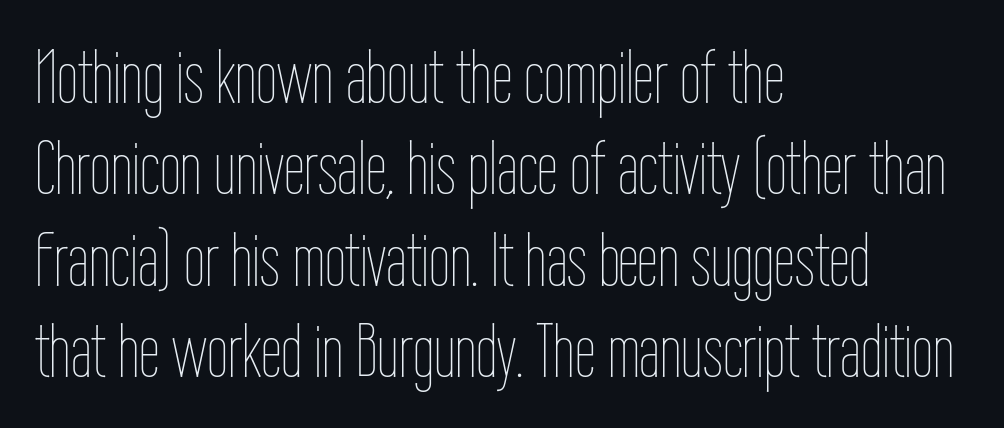
{"italic": "no", "bold": "no", "weight": "thin", "width": "condensed", "stroke_contrast": "low", "x_height": "medium", "monospaced": "no", "underline": "no", "align": "left", "line_spacing_ratio": 1.22, "letter_spacing": "normal", "letter_spacing_em": 0.0, "glyph_px": 75}
